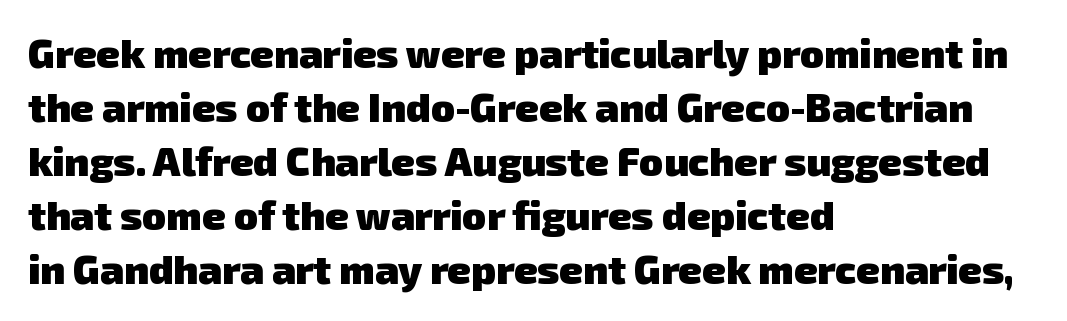
Q: Is the text bold? A: Yes.
Q: Is the typeface a serif or a sans-serif typeface? A: Sans-serif.
Q: Is the text underlined? A: No.
Q: How is the paragraph aligned? A: Left-aligned.
Q: Is the spacing between letters normal or unusually wide? A: Normal.
Q: Is the spacing between lines tight, normal or loose? A: Normal.
Q: Width (condensed, normal, or wide)? A: Normal.
Q: Stroke contrast? A: Low.
Q: x-height? A: Medium.
Q: Monospaced? A: No.
